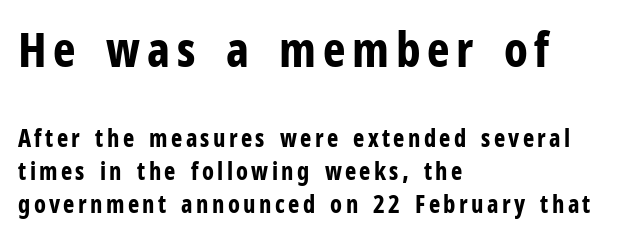
The image shows 48 px bold, condensed sans-serif type, upright; set left-aligned, normal line spacing (1.37x), not underlined; the first (top) block is 2.0x larger; low stroke contrast and a medium x-height.
